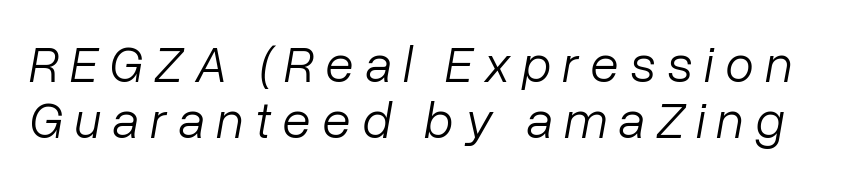
{"italic": "yes", "lean": "right", "slant_degrees": 10, "bold": "no", "weight": "light", "width": "normal", "stroke_contrast": "low", "x_height": "medium", "monospaced": "no", "underline": "no", "line_spacing": "tight", "line_spacing_ratio": 1.07, "letter_spacing": "wide", "letter_spacing_em": 0.22, "glyph_px": 52}
